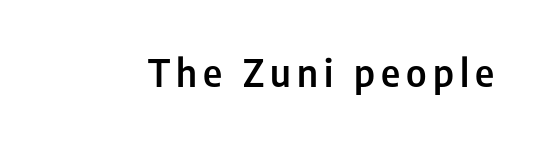
{"serif": "no", "italic": "no", "bold": "semi", "weight": "semibold", "width": "condensed", "stroke_contrast": "low", "x_height": "medium", "monospaced": "no", "underline": "no", "glyph_px": 38}
